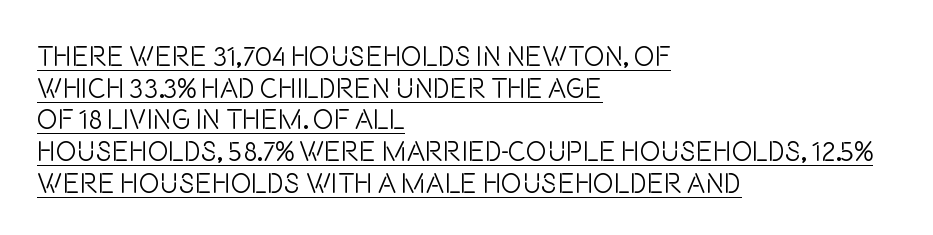
The designer dialed line spacing down below the default. The lettering holds an erect, upright posture throughout. The face used here appears with an underline applied. Is this a fixed-width face? No — the glyphs have proportional, varying widths. Each letter's strokes conclude bluntly, with no projecting serifs.
